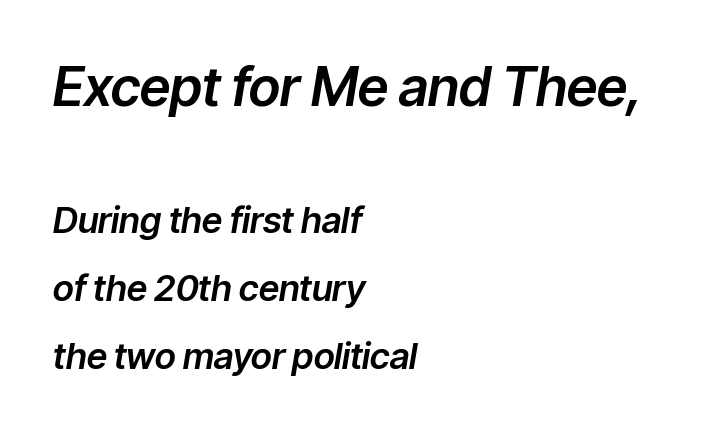
{"italic": "yes", "lean": "right", "slant_degrees": 9, "width": "normal", "stroke_contrast": "low", "x_height": "medium", "monospaced": "no", "underline": "no", "align": "left", "line_spacing_ratio": 1.89, "letter_spacing": "normal", "letter_spacing_em": 0.0, "larger_block": "first", "size_ratio": 1.5, "glyph_px": 54}
